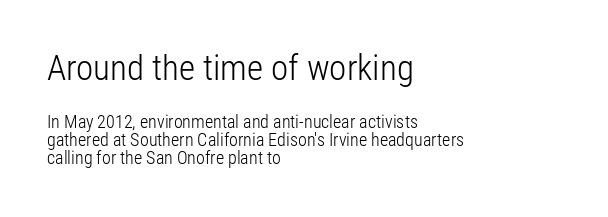
The image shows 35 px light, condensed sans-serif type, upright; set left-aligned, tight line spacing (1.02x), normal letter spacing, not underlined; the first (top) block is 1.94x larger; low stroke contrast and a medium x-height.
